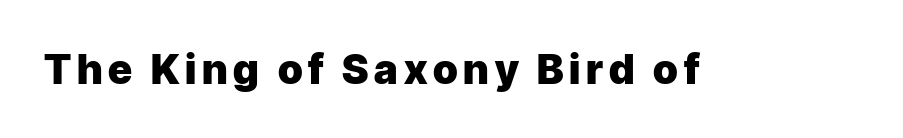
The image shows 41 px heavy sans-serif type, upright; set not underlined; low stroke contrast and a medium x-height.
